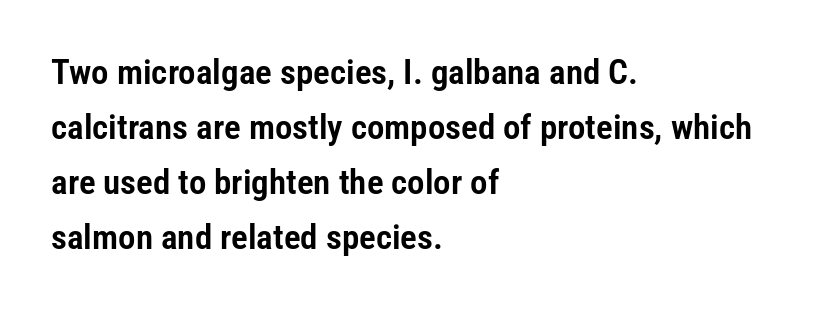
Are there feet on the stems? There aren't — it's a sans. A bare baseline throughout the passage. Students, note that the glyphs here touch the page at normal intervals. This sample has the flowing, uneven cadence of proportional lettering. Unlike italic type, these characters show no tilt at all.
